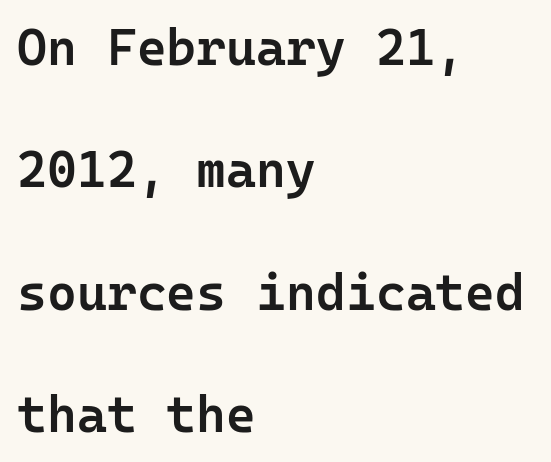
Vertically, the passage feels expansive, rows floating well apart. Characters follow at the spacing the type designer built in. Horizontal alignment here is leftward, the default for most running prose. This is the regular roman posture of the typeface.
